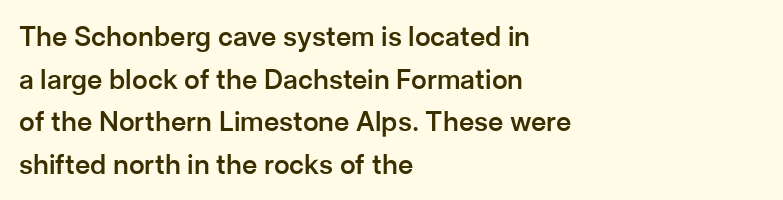
The image shows 27 px text type, upright; set left-aligned, normal line spacing (1.58x), normal letter spacing, not underlined.
